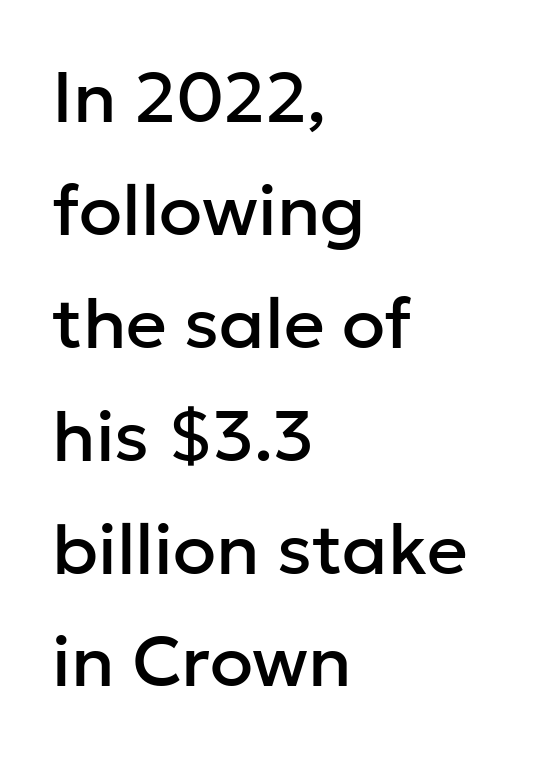
The type family on display is of the sans-serif kind. What's the leading like? Ordinary, nothing unusual. The rendering keeps characters at their native spacing. Each letter keeps its own natural width here, so spacing adapts to shape.
